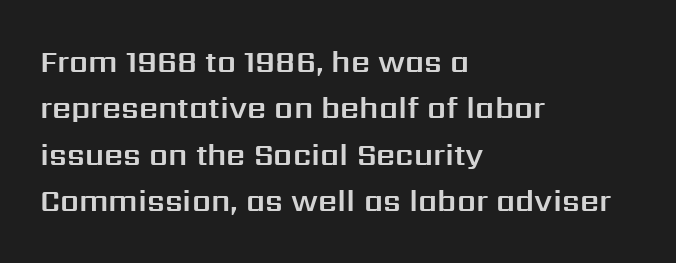
{"serif": "no", "italic": "no", "width": "normal", "stroke_contrast": "medium", "x_height": "medium", "monospaced": "no", "underline": "no", "align": "left", "line_spacing": "normal", "line_spacing_ratio": 1.55, "letter_spacing": "normal", "letter_spacing_em": 0.0, "glyph_px": 30}
